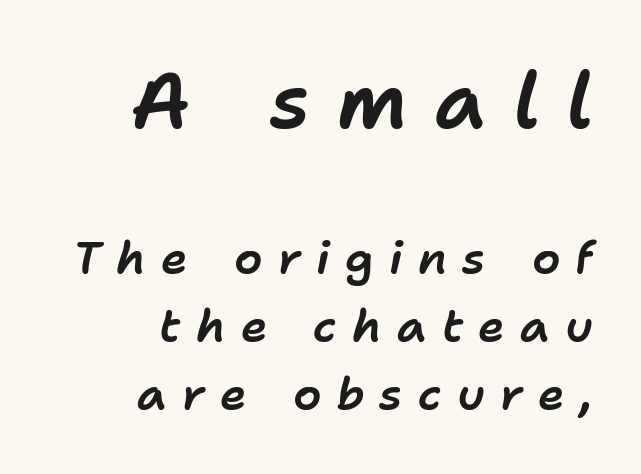
The image shows 78 px text type, italic (leaning right); set right-aligned, normal line spacing (1.51x), unusually wide letter spacing (+0.34 em), not underlined; the first (top) block is 1.73x larger; low stroke contrast and a medium x-height.
